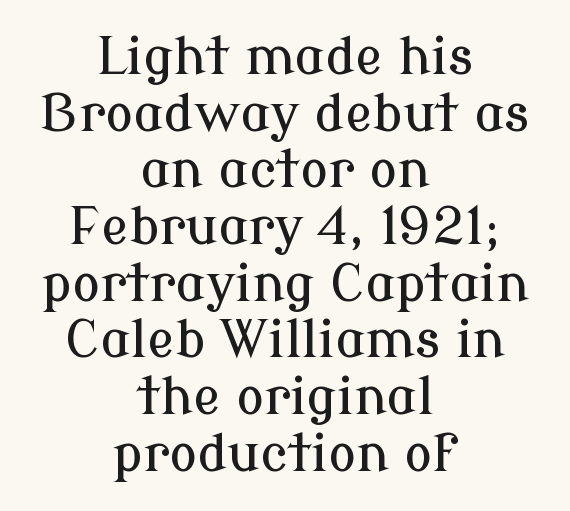
The glyphs in this specimen are seriffed. The letters advance in unequal steps, a hallmark of proportional type. Baseline-to-baseline distance is barely more than the letter height. The space directly below the letters is spotless. Nope, not italic — everything's standing straight. The compositor balanced each line on the midline.
